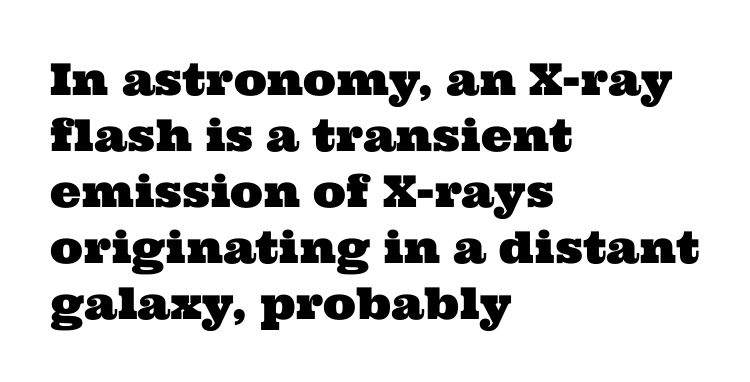
{"serif": "yes", "width": "wide", "stroke_contrast": "medium", "x_height": "medium", "monospaced": "no", "underline": "no", "align": "left", "line_spacing": "normal", "line_spacing_ratio": 1.27, "letter_spacing": "normal", "letter_spacing_em": 0.0, "glyph_px": 44}
